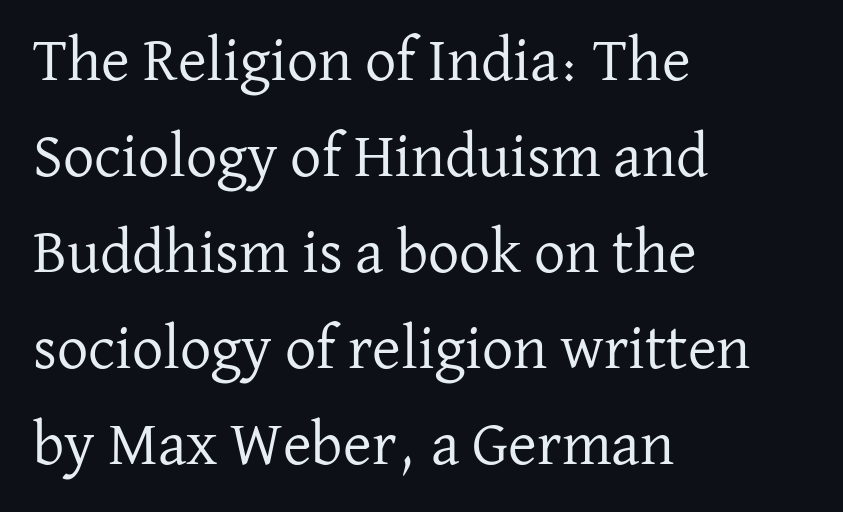
The image shows 62 px regular-weight serif type, upright; set left-aligned, normal line spacing (1.55x), normal letter spacing, not underlined; low stroke contrast and a medium x-height.
